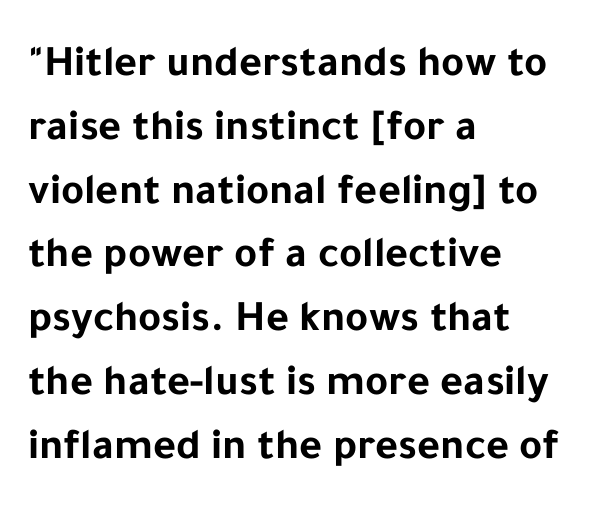
The rows are spaced the way most documents space them. The compositor pushed each line to the left boundary. Note: no serifs on the glyphs. The area under the type is left untouched. These lines are rendered in a variable-pitch font. Upright lettering throughout.
